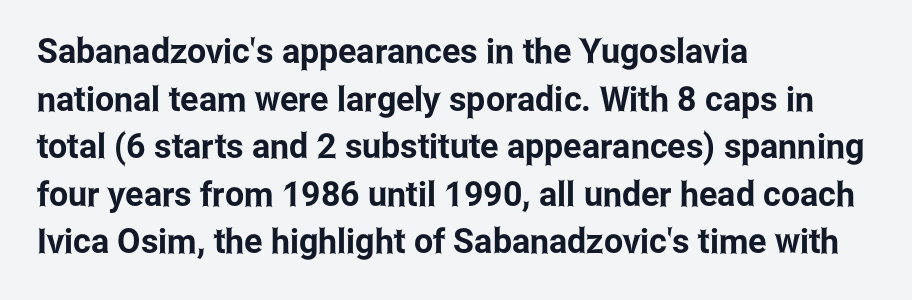
Q: Is the text italic (slanted)? A: No, it is upright.
Q: Is the typeface a serif or a sans-serif typeface? A: Sans-serif.
Q: Is the text underlined? A: No.
Q: How is the paragraph aligned? A: Left-aligned.
Q: Is the spacing between letters normal or unusually wide? A: Normal.
Q: Is the spacing between lines tight, normal or loose? A: Normal.
Q: Width (condensed, normal, or wide)? A: Condensed.
Q: Stroke contrast? A: Low.
Q: x-height? A: Medium.
Q: Monospaced? A: No.
